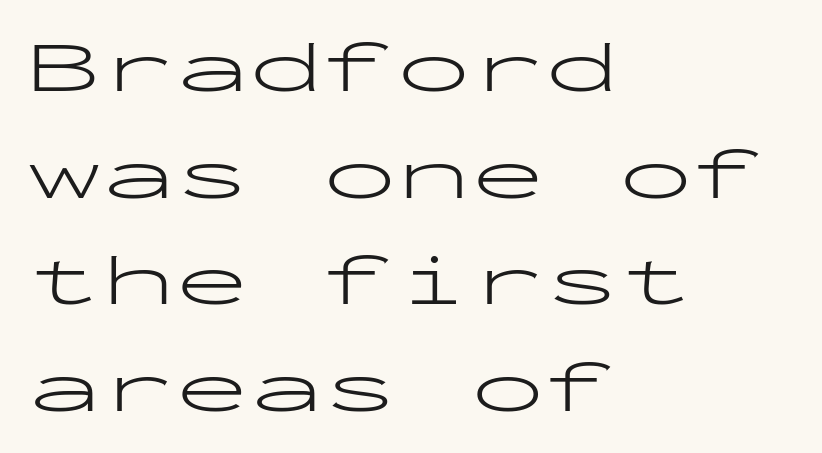
{"serif": "no", "italic": "no", "bold": "no", "weight": "light", "width": "wide", "stroke_contrast": "low", "x_height": "medium", "monospaced": "yes", "underline": "no", "align": "left", "line_spacing": "normal", "line_spacing_ratio": 1.44, "letter_spacing": "normal", "letter_spacing_em": 0.0, "glyph_px": 74}
